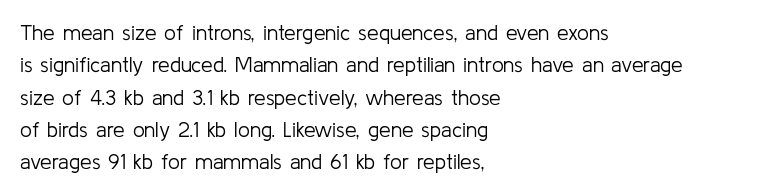
Words float on clear page, feet unadorned. Letters have the restrained weight of plain body copy at most. Horizontal alignment here is leftward, the default for most running prose. Whoever set this chose a conventional vertical rhythm. This sample uses an upright cut, with every glyph sitting square on the baseline.
